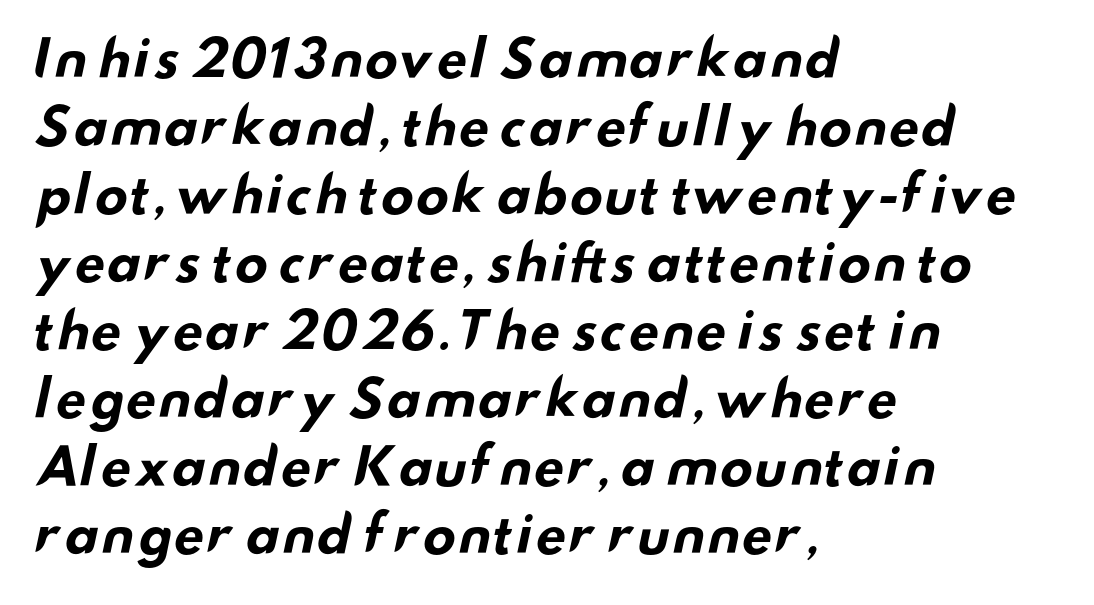
Bold? Absolutely — the strokes are thick and heavy. A normal amount of white space separates one row of letters from the next. The ragged edge is on the right, which tells us the setting is flush left. Observe the absence of serifs on each vertical stroke in this sample. Anything drawn beneath the words? Only blank space. Note the varied advance widths — an 'i' is clearly narrower than an 'm'.
